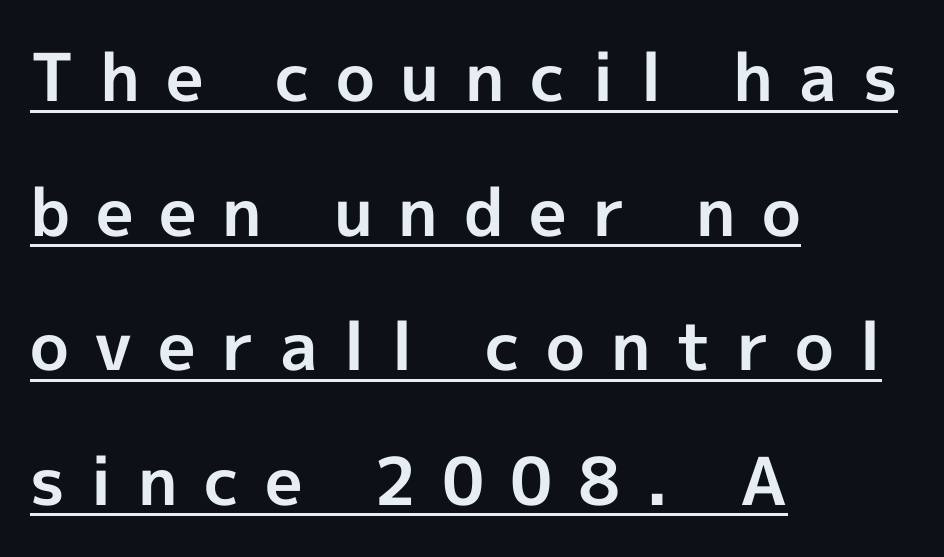
This block would shrink considerably if given ordinary leading; it's expanded now. Horizontal alignment here is leftward, the default for most running prose. This rendering widens character spacing well past its baseline value. A typesetter would call this proportional, since set widths differ per character. A dark, heavy texture on the line: the type is bold.
